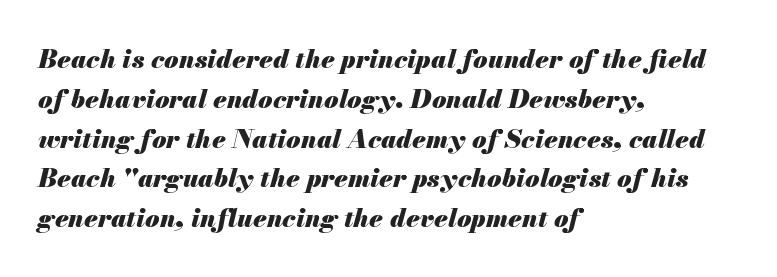
Q: Is the text bold? A: Yes.
Q: Is the text italic (slanted)? A: Yes, it leans right by about 13 degrees.
Q: Is the text underlined? A: No.
Q: How is the paragraph aligned? A: Left-aligned.
Q: Is the spacing between letters normal or unusually wide? A: Normal.
Q: Is the spacing between lines tight, normal or loose? A: Normal.
